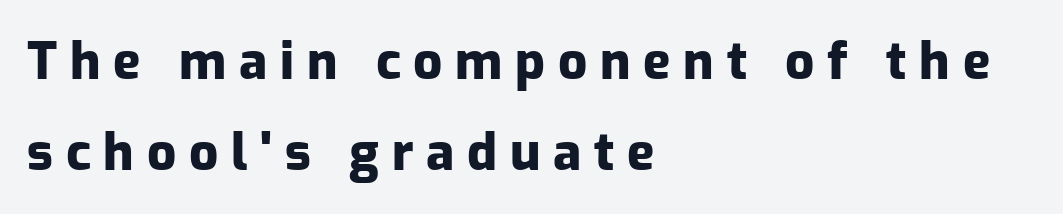
The typesetting leans heavy: a genuine bold. The rendering shows plain stroke endings on the letterforms — a sans-serif design. Observe the wide spacing: letters keep a clear distance from each other. Characters remain perfectly vertical along every line. These lines stack with their left ends in a neat column. Each row of text sits above clean, open space.
